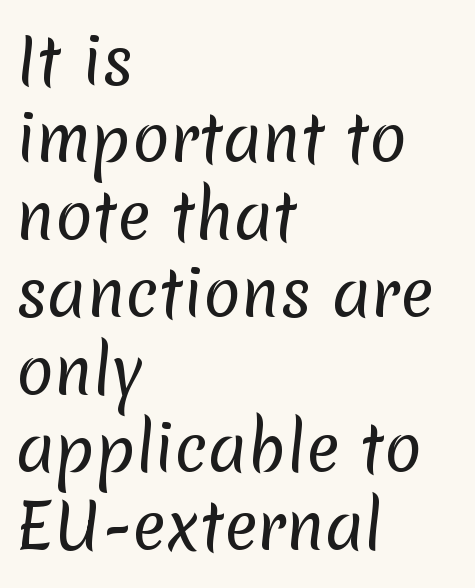
{"serif": "no", "bold": "no", "weight": "regular", "width": "normal", "stroke_contrast": "low", "x_height": "medium", "monospaced": "no", "underline": "no", "align": "left", "line_spacing": "normal", "line_spacing_ratio": 1.25, "letter_spacing": "normal", "letter_spacing_em": 0.0, "glyph_px": 62}
